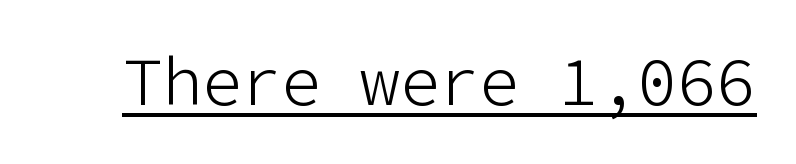
Decoration check: the copy is underlined. This is the regular roman posture of the typeface. The designer went with a sans here, leaving each stem footless. The passage shown is not bold in any degree.
